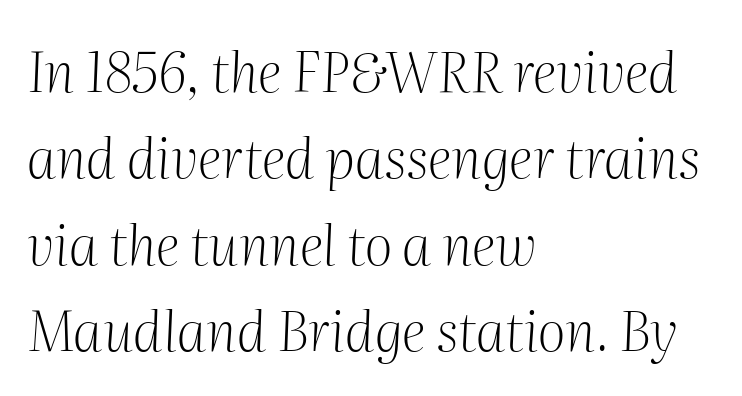
Rows of type keep a routine distance in the vertical direction. The line texture is even and compact thanks to regular tracking. This is oblique type, the kind used for emphasis or titles. Little horizontal feet cap the strokes, marking this as serif type.
